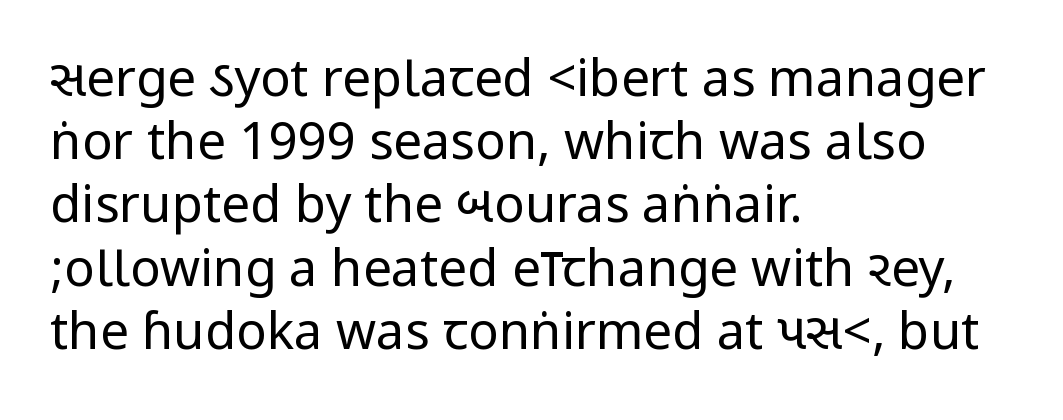
The image shows 51 px regular-weight, condensed sans-serif type, upright; set left-aligned, line spacing 1.24x, normal letter spacing, not underlined; low stroke contrast.
